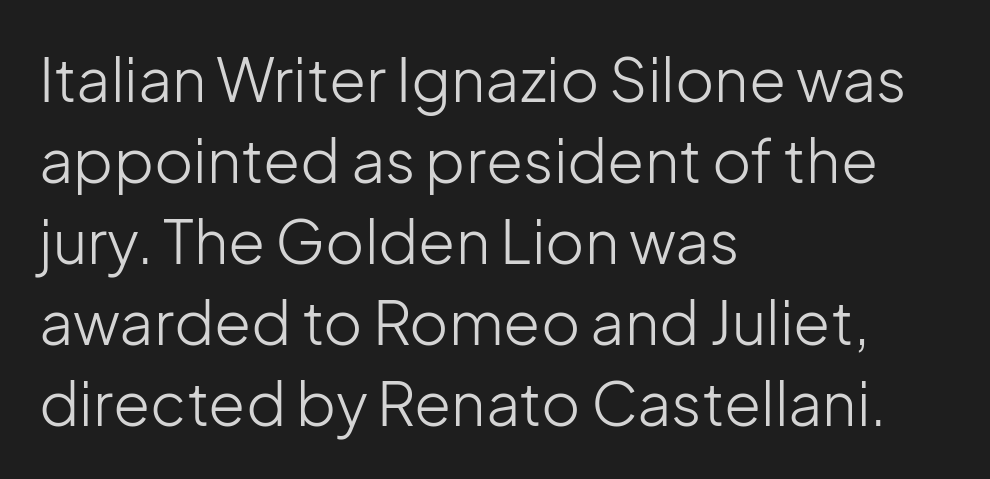
{"serif": "no", "italic": "no", "bold": "no", "weight": "light", "width": "normal", "stroke_contrast": "low", "x_height": "medium", "monospaced": "no", "underline": "no", "align": "left", "line_spacing": "normal", "line_spacing_ratio": 1.35, "letter_spacing": "normal", "letter_spacing_em": 0.0, "glyph_px": 60}
